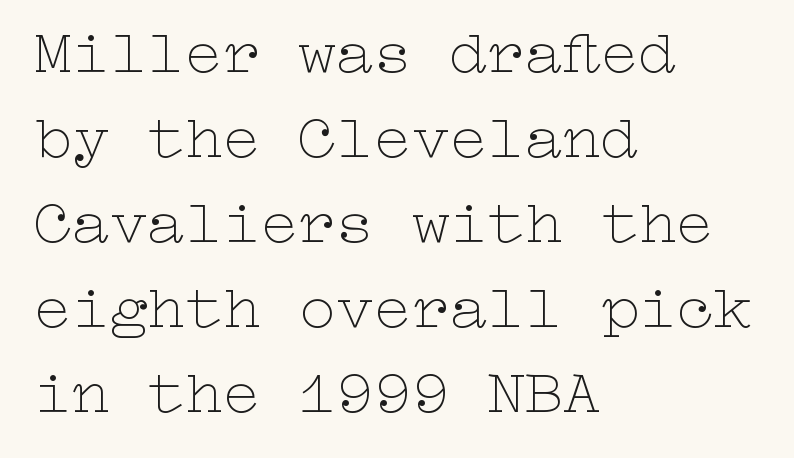
Q: Is the text bold? A: No.
Q: Is the text italic (slanted)? A: No, it is upright.
Q: Is the text underlined? A: No.
Q: How is the paragraph aligned? A: Left-aligned.
Q: Is the spacing between letters normal or unusually wide? A: Normal.
Q: Is the spacing between lines tight, normal or loose? A: Normal.
Q: Width (condensed, normal, or wide)? A: Wide.
Q: Stroke contrast? A: Low.
Q: x-height? A: Medium.
